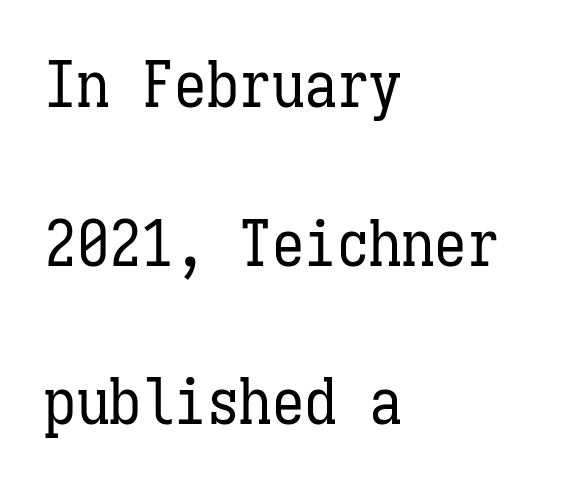
Q: Is the text bold? A: No.
Q: Is the text italic (slanted)? A: No, it is upright.
Q: Is the text underlined? A: No.
Q: How is the paragraph aligned? A: Left-aligned.
Q: Is the spacing between letters normal or unusually wide? A: Normal.
Q: Is the spacing between lines tight, normal or loose? A: Loose.
Q: Width (condensed, normal, or wide)? A: Condensed.
Q: Stroke contrast? A: Low.
Q: x-height? A: Medium.
Q: Monospaced? A: Yes.
